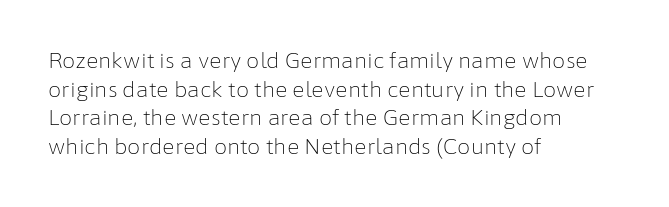
The image shows 21 px text type, upright; set left-aligned, normal line spacing (1.36x), normal letter spacing, not underlined.
